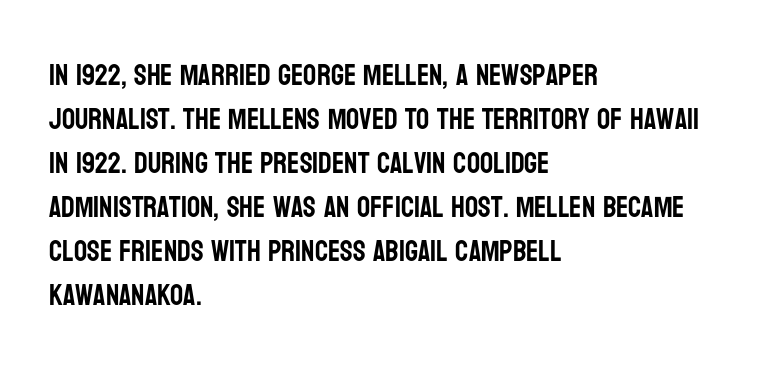
The image shows 29 px condensed sans-serif type, upright; set left-aligned, normal line spacing (1.52x), normal letter spacing, not underlined; low stroke contrast and a large x-height.
